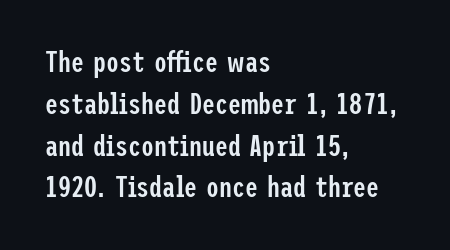
{"serif": "no", "italic": "no", "bold": "semi", "weight": "semibold", "width": "condensed", "stroke_contrast": "low", "x_height": "medium", "underline": "no", "align": "left", "line_spacing": "normal", "line_spacing_ratio": 1.44, "letter_spacing": "normal", "letter_spacing_em": 0.0, "glyph_px": 29}
